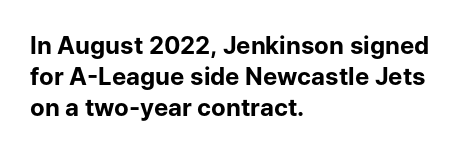
The image shows 24 px bold type, upright; set left-aligned, normal line spacing (1.3x), normal letter spacing, not underlined.
